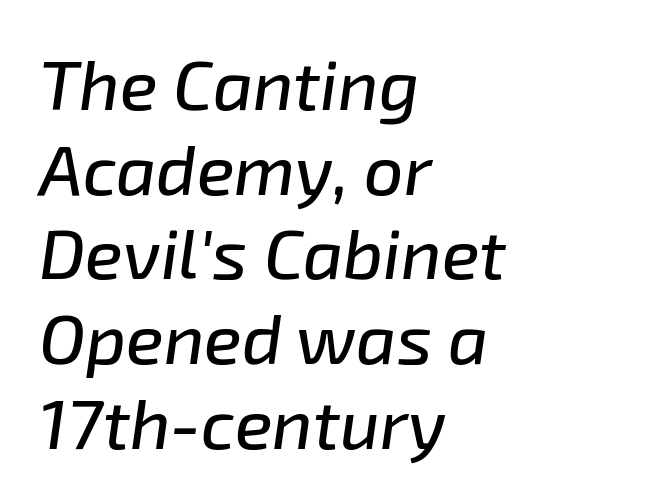
{"italic": "yes", "lean": "right", "slant_degrees": 8, "width": "normal", "stroke_contrast": "low", "x_height": "medium", "monospaced": "no", "underline": "no", "align": "left", "line_spacing_ratio": 1.21, "letter_spacing": "normal", "letter_spacing_em": 0.0, "glyph_px": 70}
